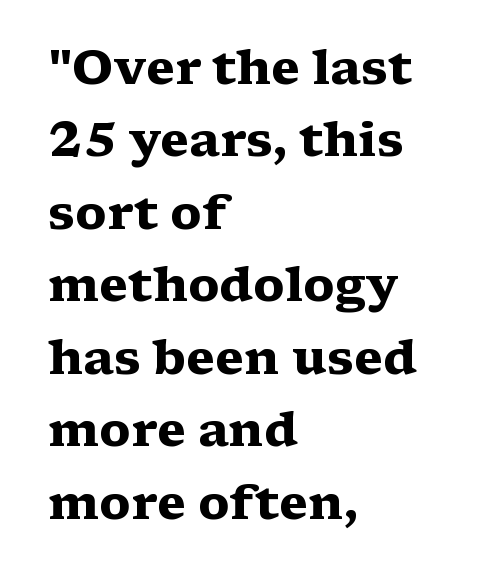
Q: Is the text bold? A: Yes.
Q: Is the text italic (slanted)? A: No, it is upright.
Q: Is the typeface a serif or a sans-serif typeface? A: Serif.
Q: Is the text underlined? A: No.
Q: How is the paragraph aligned? A: Left-aligned.
Q: Is the spacing between letters normal or unusually wide? A: Normal.
Q: Is the spacing between lines tight, normal or loose? A: Normal.
Q: Width (condensed, normal, or wide)? A: Wide.
Q: Stroke contrast? A: Medium.
Q: x-height? A: Medium.
Q: Monospaced? A: No.
